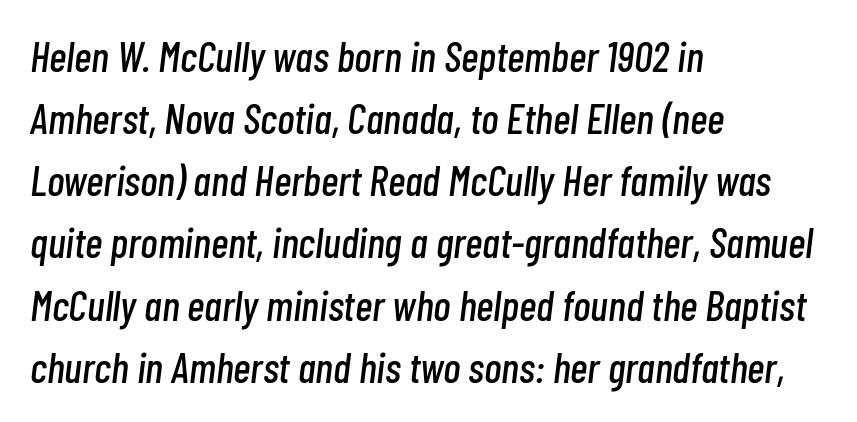
Q: Is the text italic (slanted)? A: Yes, it leans right by about 7 degrees.
Q: Is the text underlined? A: No.
Q: How is the paragraph aligned? A: Left-aligned.
Q: Is the spacing between letters normal or unusually wide? A: Normal.
Q: Is the spacing between lines tight, normal or loose? A: Normal.
Q: Width (condensed, normal, or wide)? A: Condensed.
Q: Stroke contrast? A: Low.
Q: x-height? A: Medium.
Q: Monospaced? A: No.
